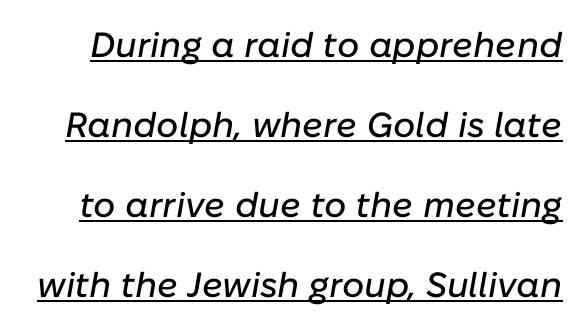
{"italic": "yes", "lean": "right", "slant_degrees": 10, "width": "normal", "stroke_contrast": "low", "x_height": "medium", "monospaced": "no", "underline": "yes", "line_spacing": "loose", "line_spacing_ratio": 2.29, "letter_spacing": "normal", "letter_spacing_em": 0.0, "glyph_px": 35}
